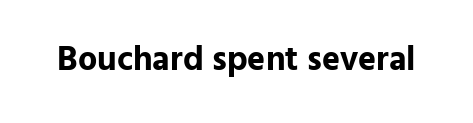
Q: Is the text bold? A: Yes.
Q: Is the text italic (slanted)? A: No, it is upright.
Q: Is the typeface a serif or a sans-serif typeface? A: Sans-serif.
Q: Is the text underlined? A: No.
Q: Is the spacing between letters normal or unusually wide? A: Normal.
Q: Width (condensed, normal, or wide)? A: Normal.
Q: Stroke contrast? A: Low.
Q: x-height? A: Medium.
Q: Monospaced? A: No.
